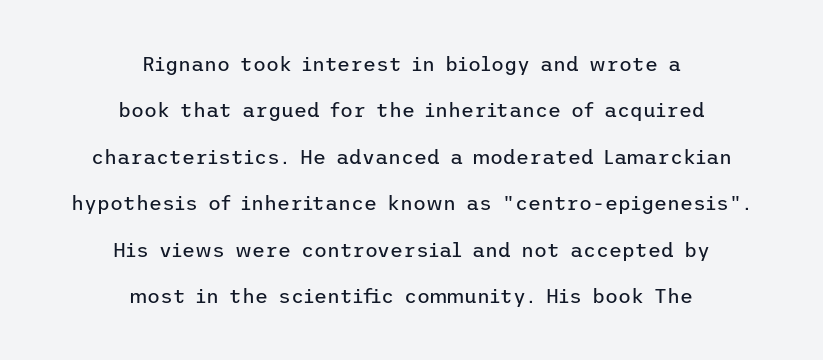
These lines stack symmetrically, like a column narrowing and widening about its center. No letter is thick-stroked: the sample isn't bold. The letters stand upright; this is a roman face. Each new line begins a long way beneath the previous one. Look at the tracking — it's just the regular setting, nothing added.
